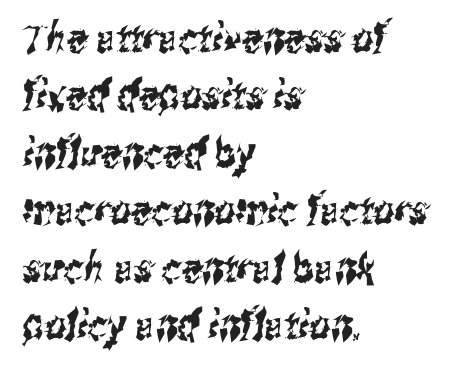
These lines are rendered in a variable-pitch font. The text block is weighted toward the left margin, trailing off unevenly rightward. Quick note: underline off. The glyphs in this specimen are sans serif. The block of text has a typical density, with ordinary space between rows. In terms of letterspacing, this is plain default setting.
